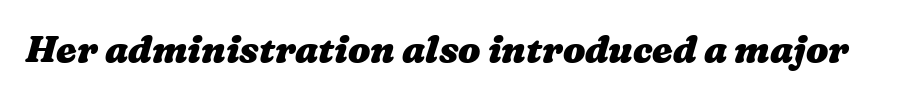
The characters look thick and weighty, a clear bold. The specimen omits any rule beneath the text block's lines. Letter spacing: default. Is this a fixed-width face? No — the glyphs have proportional, varying widths.
